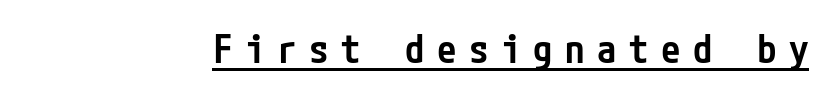
The image shows 39 px semibold, condensed sans-serif type, upright; set unusually wide letter spacing (+0.32 em), underlined; low stroke contrast and a medium x-height.
